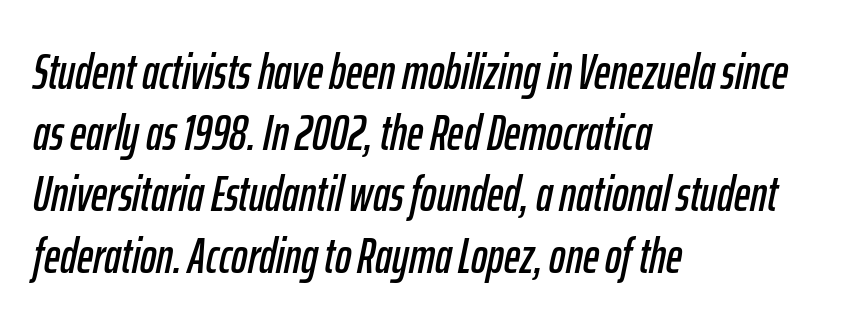
Letter spacing: default. The glyphs are unaccompanied by any horizontal stroke below them. Each line starts at the same left margin while the right side varies. Evenly set lines give the paragraph a standard silhouette. Looking at the ascenders, they clearly lean. This sample has the flowing, uneven cadence of proportional lettering.
